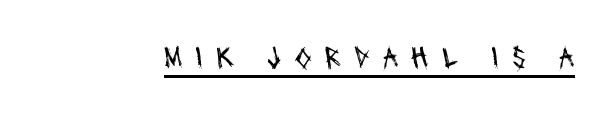
Q: Is the text bold? A: No.
Q: Is the typeface a serif or a sans-serif typeface? A: Sans-serif.
Q: Is the text underlined? A: Yes.
Q: Is the spacing between letters normal or unusually wide? A: Unusually wide.
Q: Width (condensed, normal, or wide)? A: Condensed.
Q: Stroke contrast? A: Medium.
Q: x-height? A: Large.
Q: Monospaced? A: No.
